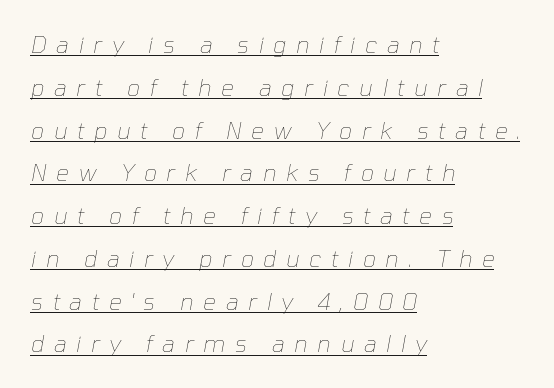
Q: Is the text bold? A: No.
Q: Is the text italic (slanted)? A: Yes, it leans right by about 10 degrees.
Q: Is the text underlined? A: Yes.
Q: How is the paragraph aligned? A: Left-aligned.
Q: Is the spacing between letters normal or unusually wide? A: Unusually wide.
